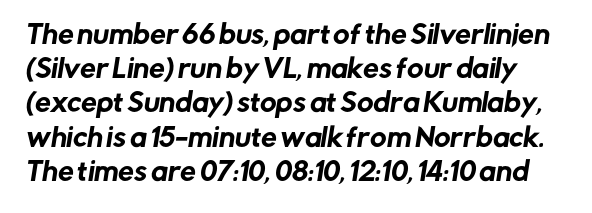
Q: Is the text underlined? A: No.
Q: Is the spacing between letters normal or unusually wide? A: Normal.
Q: Is the spacing between lines tight, normal or loose? A: Normal.
